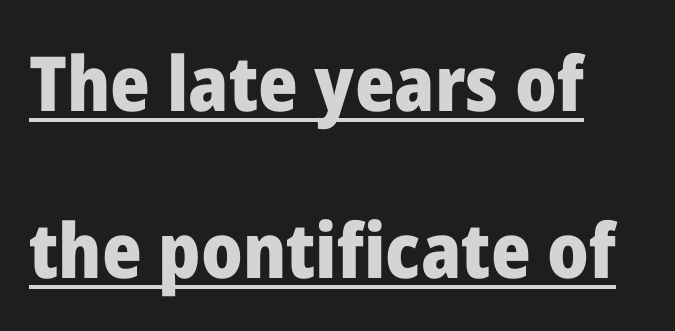
Note: no serifs on the glyphs. The rendering uses a bold face; every stroke is thick and dark. Is there an underline? Yes — a line sits under the letters. The typesetter chose a ragged-right arrangement here.
